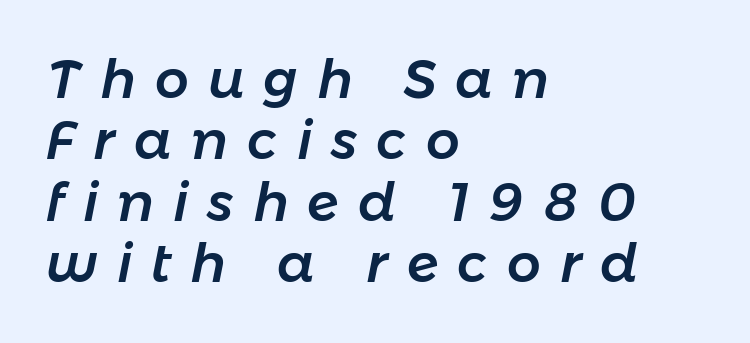
This sample uses expanded letter spacing, leaving extra air between glyphs. The face used here has a pronounced slope to its letters. A clean baseline with only descenders dipping below it. Horizontally, the lines are justified to the leading edge only. A typesetter would call this proportional, since set widths differ per character.
